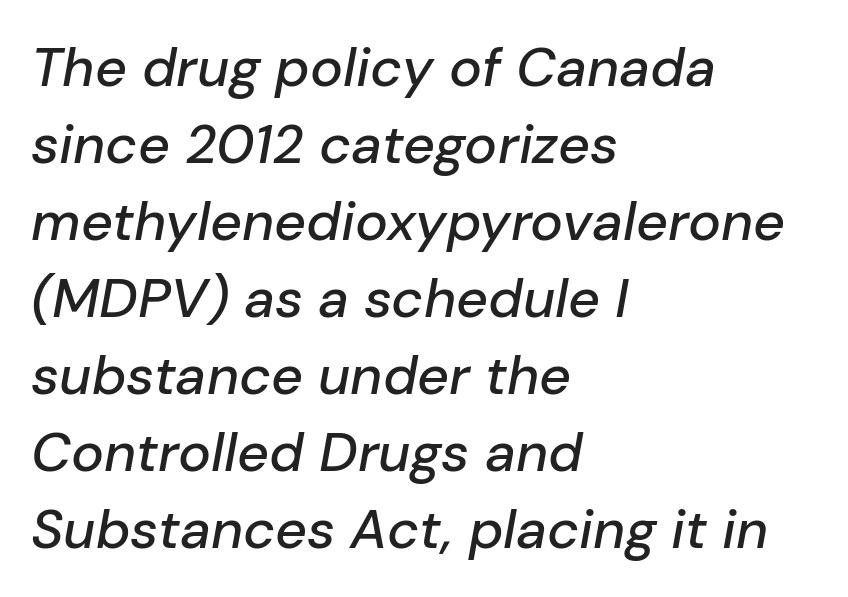
Q: Is the text italic (slanted)? A: Yes, it leans right by about 10 degrees.
Q: Is the text underlined? A: No.
Q: How is the paragraph aligned? A: Left-aligned.
Q: Is the spacing between letters normal or unusually wide? A: Normal.
Q: Is the spacing between lines tight, normal or loose? A: Normal.
Q: Width (condensed, normal, or wide)? A: Normal.
Q: Stroke contrast? A: Low.
Q: x-height? A: Medium.
Q: Monospaced? A: No.
